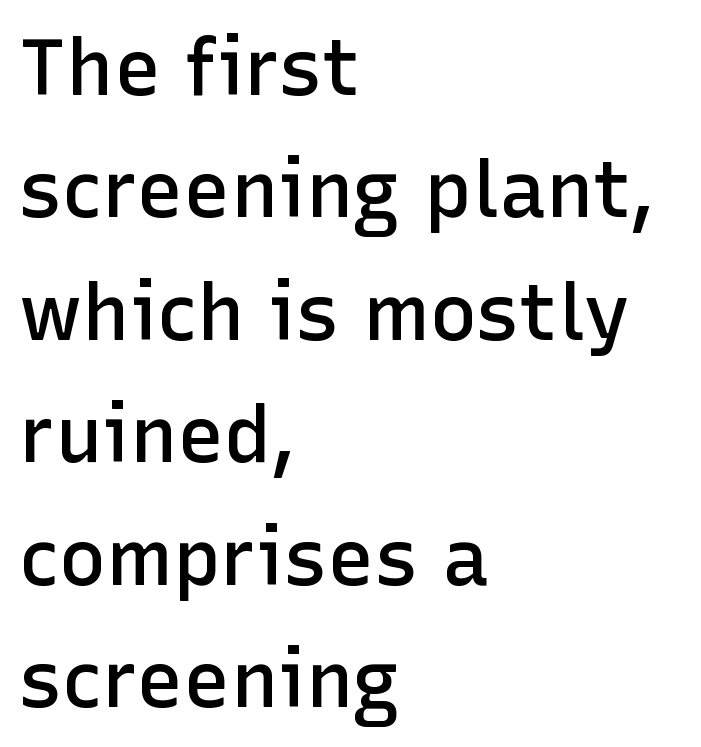
{"serif": "no", "italic": "no", "bold": "semi", "weight": "semibold", "width": "normal", "stroke_contrast": "low", "x_height": "medium", "monospaced": "no", "underline": "no", "align": "left", "line_spacing": "normal", "line_spacing_ratio": 1.55, "letter_spacing": "normal", "letter_spacing_em": 0.0, "glyph_px": 79}
